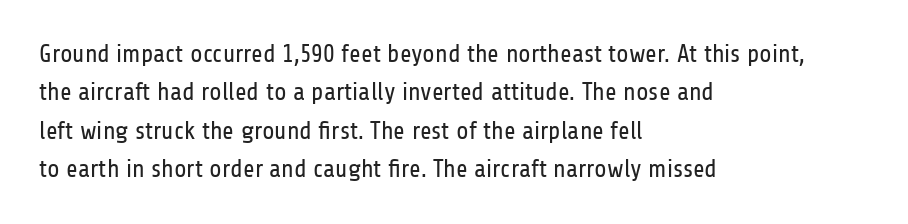
The image shows 25 px text type, upright; set left-aligned, normal line spacing (1.54x), normal letter spacing, not underlined.
